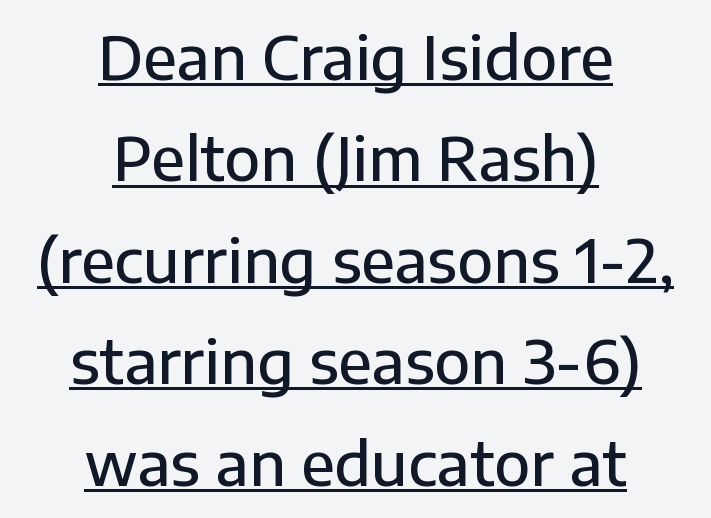
The image shows 59 px semibold sans-serif type, upright; set centered, line spacing 1.72x, normal letter spacing, underlined; low stroke contrast and a medium x-height.
